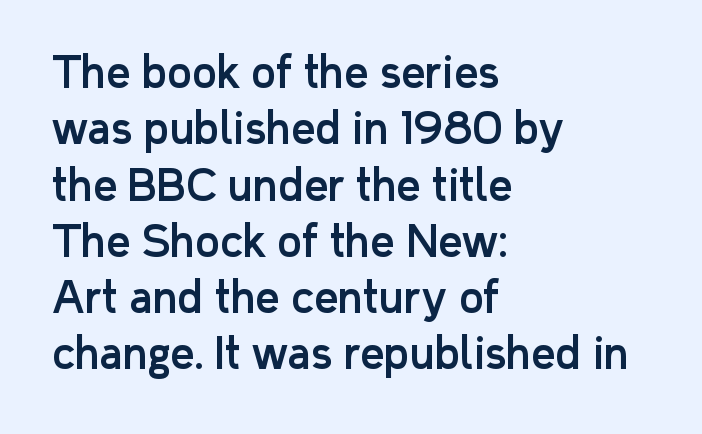
{"serif": "no", "italic": "no", "width": "normal", "stroke_contrast": "low", "x_height": "medium", "monospaced": "no", "underline": "no", "align": "left", "line_spacing": "normal", "line_spacing_ratio": 1.34, "letter_spacing": "normal", "letter_spacing_em": 0.0, "glyph_px": 42}
